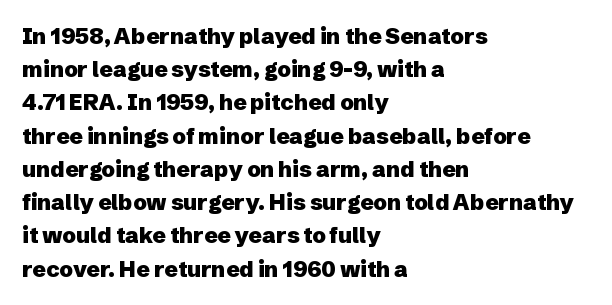
Leading matches the norm, producing a regular column. The area under the type is left untouched. Does extra space separate the letters? No, they use regular spacing. These lines were composed using upright roman letters.
